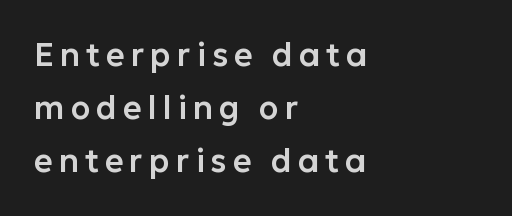
The text was rendered using a sans face with plain stroke endings. The foot of each line stays bare and open. If you drew a line through each stem, it would be perfectly vertical. This sample has the flowing, uneven cadence of proportional lettering.
